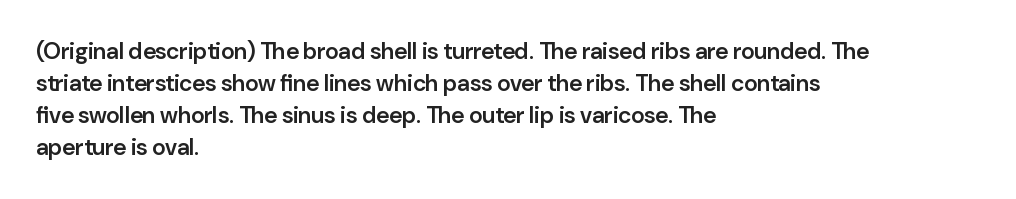
Compared with an ordinary text face, these strokes are moderately heavier — a semibold. Unlike italic type, these characters show no tilt at all. The leading is moderate, giving the passage an even texture. No extra tracking has been applied to these lines.
